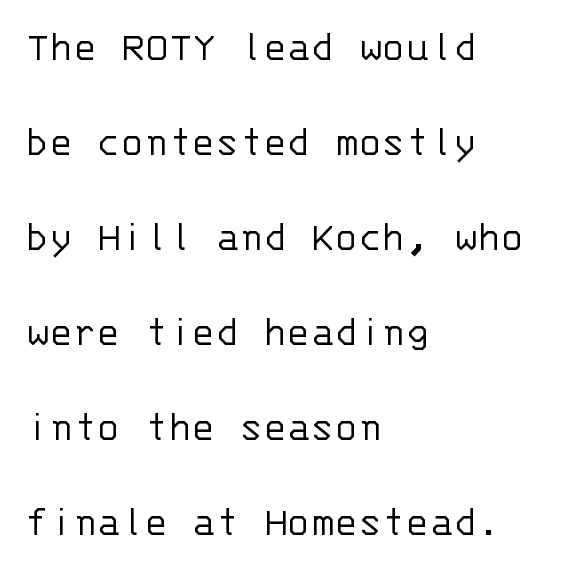
The image shows 44 px light sans-serif type, upright, monospaced; set left-aligned, loose line spacing (2.16x), normal letter spacing, not underlined; low stroke contrast and a large x-height.
